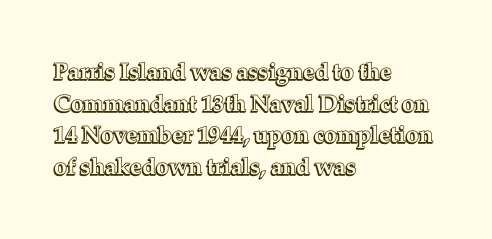
The image shows 23 px text type, upright; set left-aligned, normal line spacing (1.38x), normal letter spacing, not underlined.
